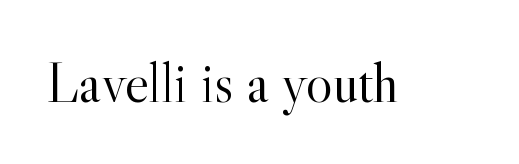
{"serif": "yes", "italic": "no", "bold": "no", "weight": "light", "width": "normal", "x_height": "small", "monospaced": "no", "underline": "no", "letter_spacing": "normal", "letter_spacing_em": 0.0, "glyph_px": 57}
